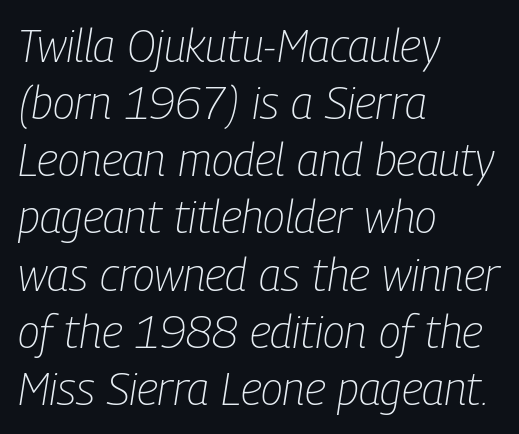
{"italic": "yes", "lean": "right", "slant_degrees": 9, "bold": "no", "weight": "light", "width": "condensed", "stroke_contrast": "low", "x_height": "medium", "monospaced": "no", "underline": "no", "align": "left", "line_spacing": "normal", "line_spacing_ratio": 1.27, "letter_spacing": "normal", "letter_spacing_em": 0.0, "glyph_px": 45}
